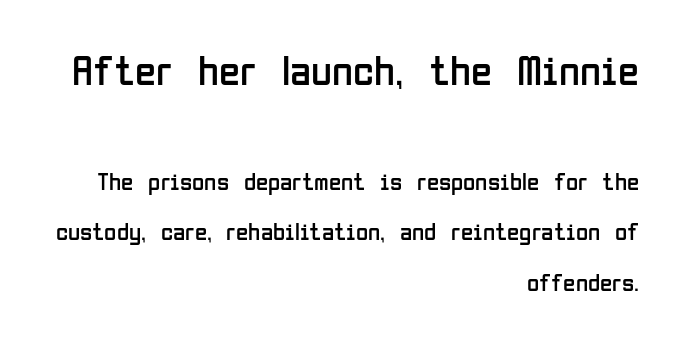
Honestly, there is no underline to notice here at all. The font sits on the lighter half of the weight spectrum, regular included. No italicization has been applied; the sample stays upright. Are there feet on the stems? There aren't — it's a sans. The lines are spread far apart with generous leading. Words appear dense and cohesive because spacing is normal.
